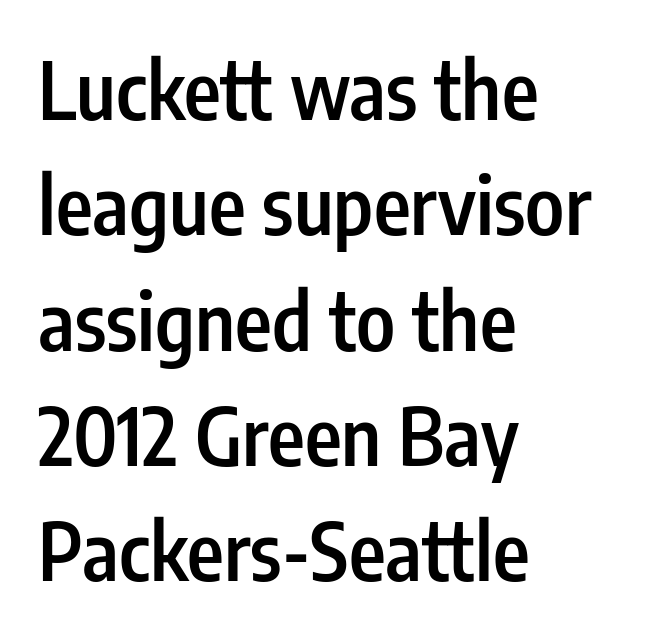
The image shows 79 px semibold, condensed sans-serif type, upright; set left-aligned, normal line spacing (1.46x), normal letter spacing, not underlined; low stroke contrast and a medium x-height.
